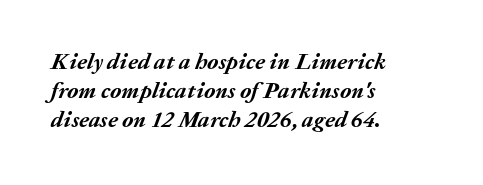
This sample uses an oblique cut, with every glyph tilted off the vertical. Heavy-handed strokes throughout: this text is bold. This sample keeps an unexceptional amount of space between lines. Casual observation: everything's shoved over to the left. The face used here is rendered with its standard letterfit. Letters rest on an invisible, unmarked baseline.
